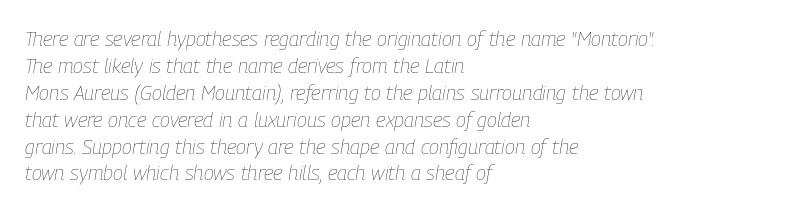
The gaps between neighbouring characters are ordinary and unremarkable. Does the lettering tilt? It does — this is italic. Leading matches the norm, producing a regular column. The rag falls on the right side of this text block. Letters rest on an invisible, unmarked baseline. Stems and bowls with no extra thickness — not bold.
